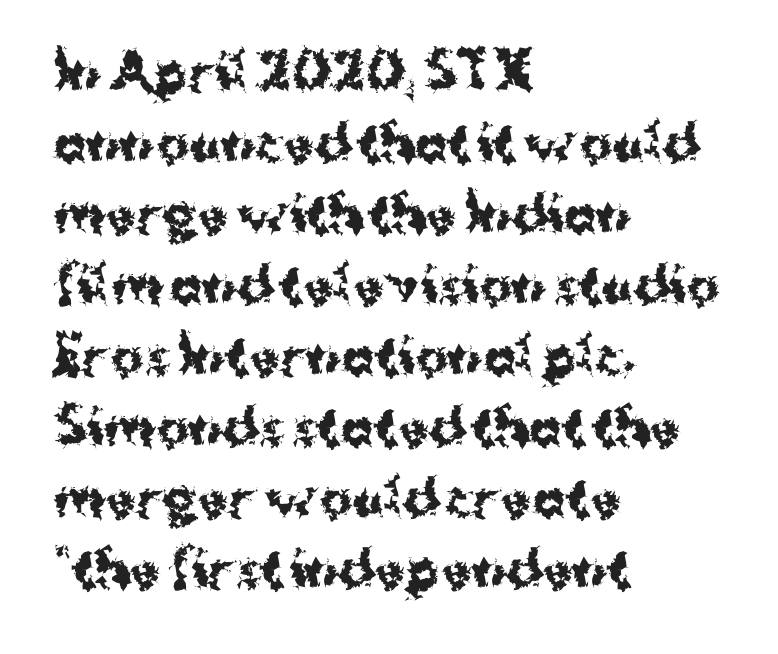
Designer's note — italics off, roman on. Serif or sans? Sans — the stroke terminals are bare. Honestly, there is no underline to notice here at all. Varying glyph widths throughout — classic text-font behaviour. Caption: standard tracking, unaltered.
